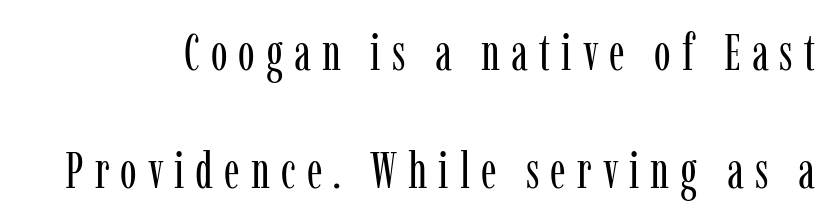
Q: Is the text bold? A: No.
Q: Is the text italic (slanted)? A: No, it is upright.
Q: Is the typeface a serif or a sans-serif typeface? A: Serif.
Q: Is the text underlined? A: No.
Q: Is the spacing between letters normal or unusually wide? A: Unusually wide.
Q: Is the spacing between lines tight, normal or loose? A: Loose.
Q: Width (condensed, normal, or wide)? A: Condensed.
Q: Stroke contrast? A: Low.
Q: x-height? A: Medium.
Q: Monospaced? A: No.
